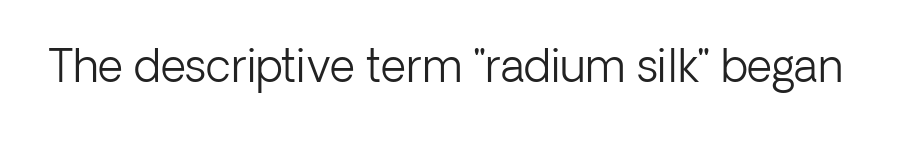
Q: Is the text bold? A: No.
Q: Is the text italic (slanted)? A: No, it is upright.
Q: Is the typeface a serif or a sans-serif typeface? A: Sans-serif.
Q: Is the text underlined? A: No.
Q: Is the spacing between letters normal or unusually wide? A: Normal.
Q: Width (condensed, normal, or wide)? A: Normal.
Q: Stroke contrast? A: Low.
Q: x-height? A: Medium.
Q: Monospaced? A: No.
